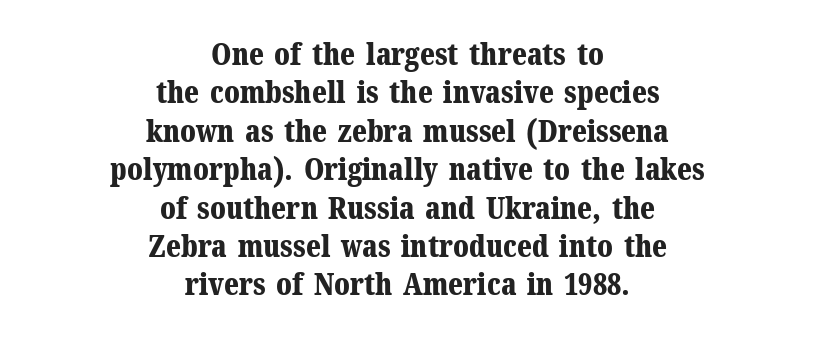
The image shows 30 px bold serif type, upright; set centered, normal line spacing (1.28x), normal letter spacing, not underlined; medium stroke contrast and a medium x-height.
